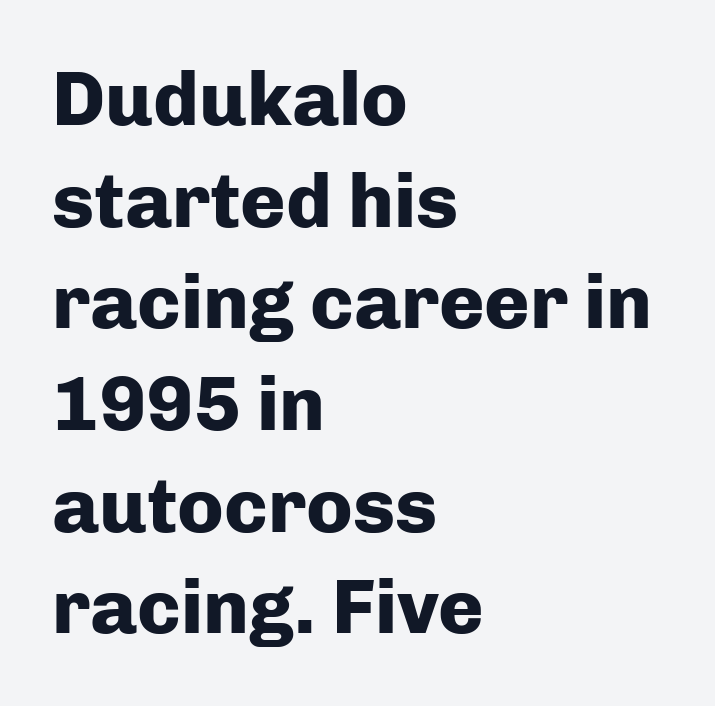
{"serif": "no", "italic": "no", "bold": "yes", "weight": "heavy", "width": "normal", "stroke_contrast": "low", "x_height": "medium", "monospaced": "no", "underline": "no", "align": "left", "line_spacing": "normal", "line_spacing_ratio": 1.32, "letter_spacing": "normal", "letter_spacing_em": 0.0, "glyph_px": 77}
